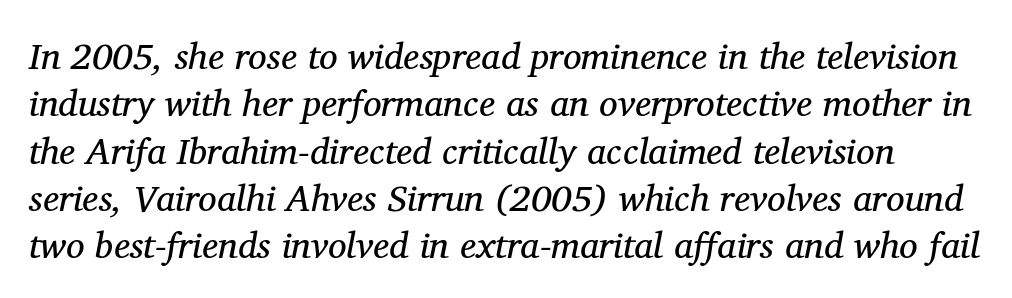
The image shows 37 px regular-weight serif type, italic (leaning right); set normal line spacing (1.28x), normal letter spacing, not underlined; medium stroke contrast and a medium x-height.
